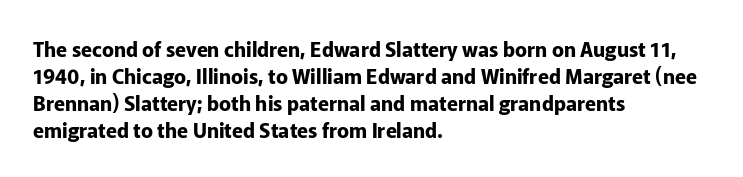
{"italic": "no", "bold": "yes", "underline": "no", "align": "left", "line_spacing": "normal", "line_spacing_ratio": 1.35, "letter_spacing": "normal", "letter_spacing_em": 0.0, "glyph_px": 20}
